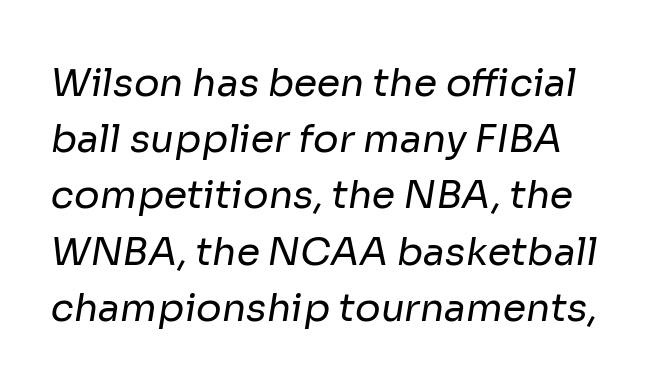
Weight: in the light-to-regular range. Tracking here is standard; glyphs follow each other at the usual distance. Check the space under the baseline: it is left empty. No feet cap the strokes, marking this as sans-serif type. The leading is moderate, giving the passage an even texture.
